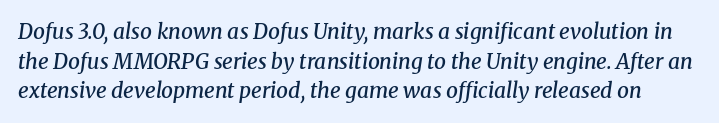
{"italic": "yes", "lean": "right", "slant_degrees": 8, "bold": "semi", "underline": "no", "line_spacing": "normal", "line_spacing_ratio": 1.41, "letter_spacing": "normal", "letter_spacing_em": 0.0, "glyph_px": 21}
